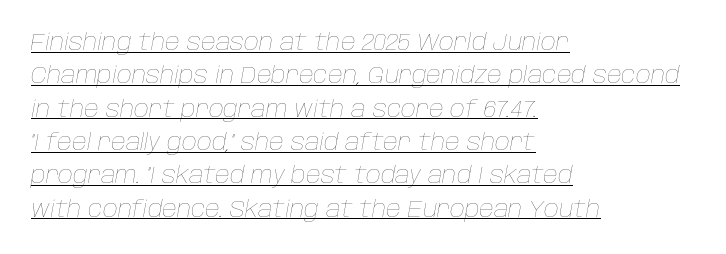
The image shows 23 px text type, italic (leaning right); set left-aligned, normal line spacing (1.45x), normal letter spacing, underlined.
